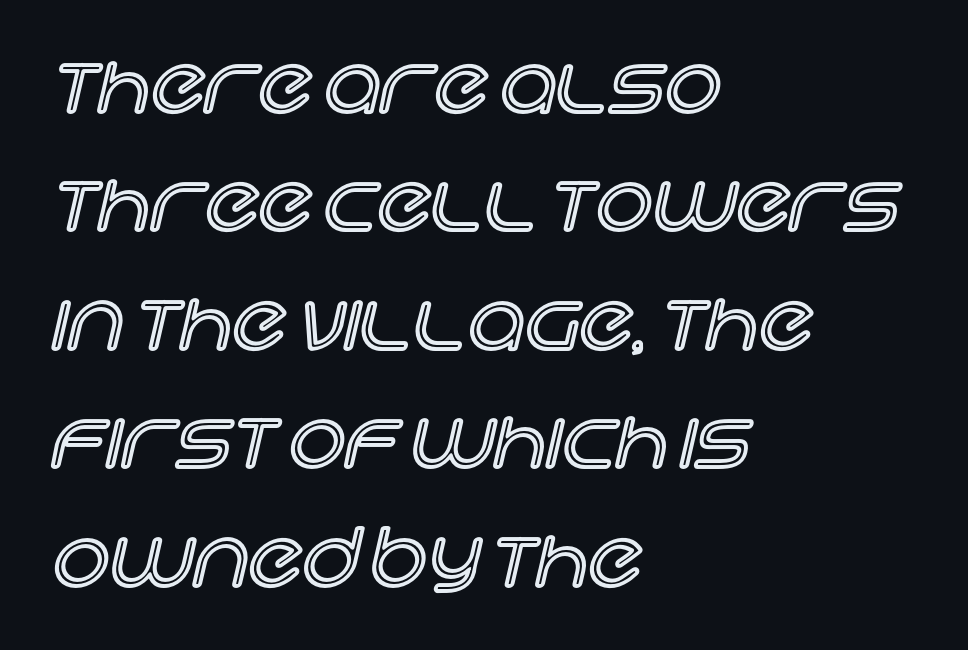
The passage is arranged the way most books set body copy — flush left. Look at the tracking — it's just the regular setting, nothing added. These lines sit exactly where default settings would place them. The glyphs are unaccompanied by any horizontal stroke below them.
